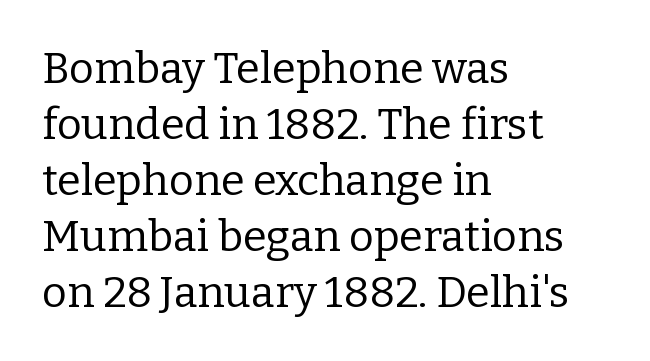
Q: Is the text bold? A: No.
Q: Is the text italic (slanted)? A: No, it is upright.
Q: Is the typeface a serif or a sans-serif typeface? A: Serif.
Q: Is the text underlined? A: No.
Q: How is the paragraph aligned? A: Left-aligned.
Q: Is the spacing between letters normal or unusually wide? A: Normal.
Q: Is the spacing between lines tight, normal or loose? A: Normal.
Q: Width (condensed, normal, or wide)? A: Normal.
Q: Stroke contrast? A: Low.
Q: x-height? A: Medium.
Q: Monospaced? A: No.
